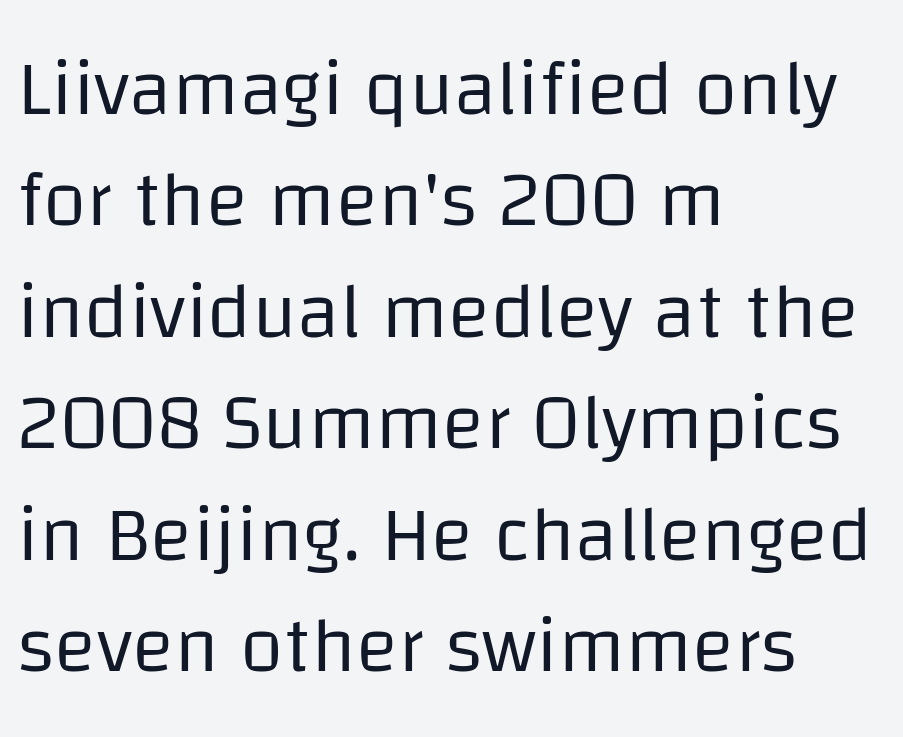
The image shows 79 px regular-weight sans-serif type, upright; set left-aligned, normal line spacing (1.41x), normal letter spacing, not underlined; low stroke contrast and a large x-height.
